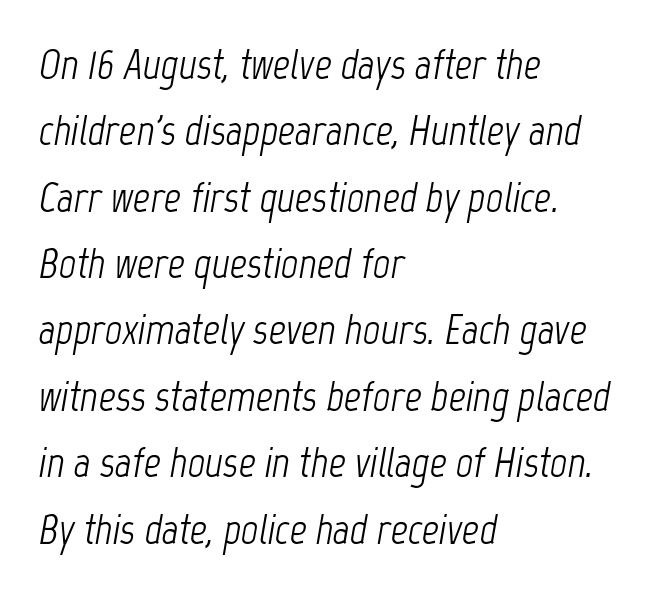
Q: Is the text bold? A: No.
Q: Is the text italic (slanted)? A: Yes, it leans right by about 12 degrees.
Q: Is the text underlined? A: No.
Q: How is the paragraph aligned? A: Left-aligned.
Q: Is the spacing between letters normal or unusually wide? A: Normal.
Q: Is the spacing between lines tight, normal or loose? A: Normal.
Q: Width (condensed, normal, or wide)? A: Condensed.
Q: Stroke contrast? A: Low.
Q: x-height? A: Medium.
Q: Monospaced? A: No.
